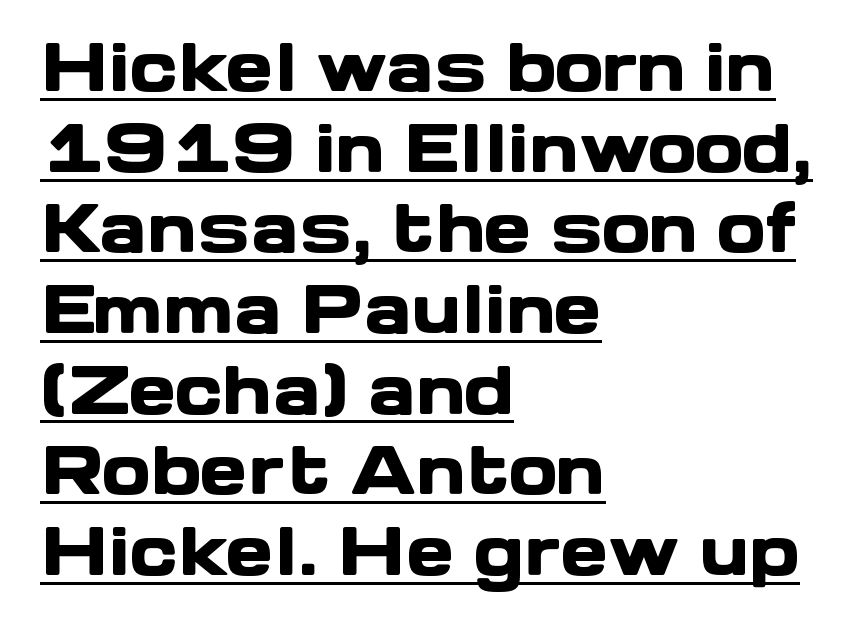
Honestly, the row spacing looks completely unremarkable. Caption: lettering with a line underneath. Vertical strokes here are truly vertical. Chunky letters — that's bold for sure. Nobody touched the tracking dial on this one.
